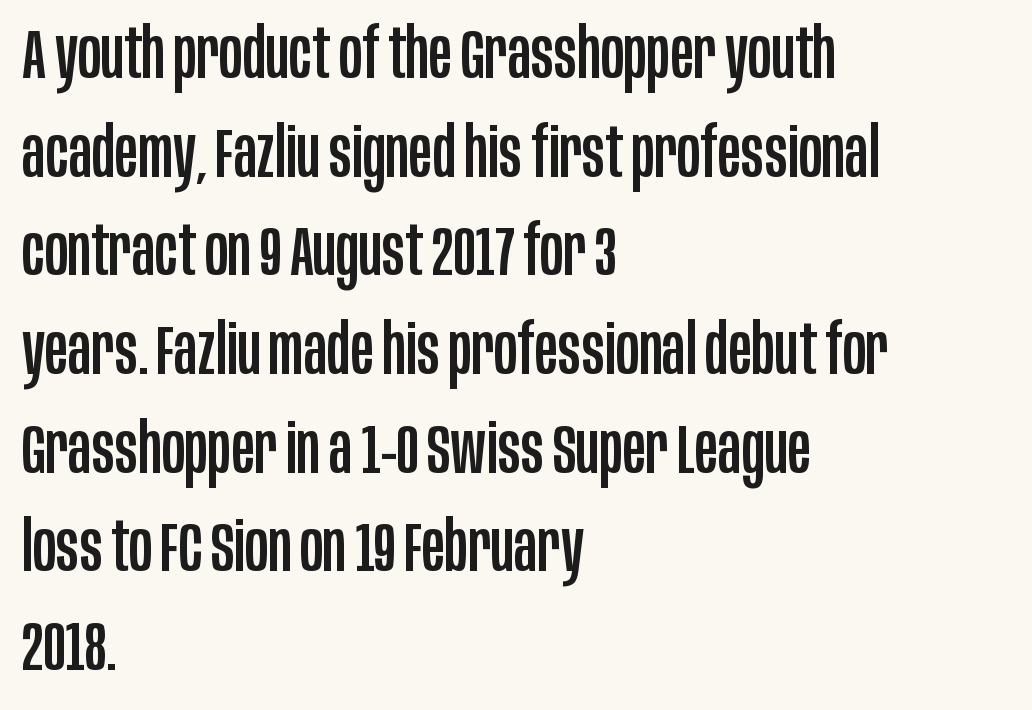
The image shows 70 px condensed sans-serif type, upright; set left-aligned, normal line spacing (1.41x), normal letter spacing, not underlined; low stroke contrast and a large x-height.
